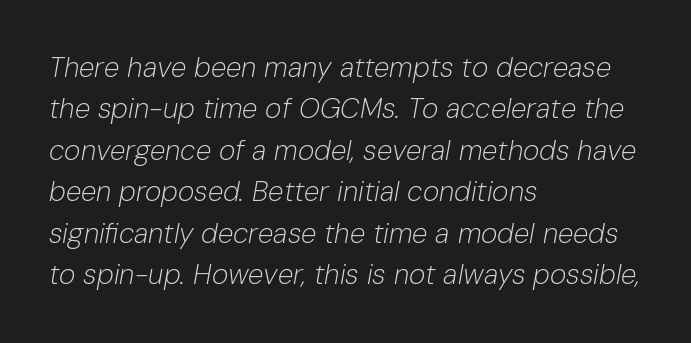
{"italic": "yes", "lean": "right", "slant_degrees": 10, "bold": "no", "weight": "light", "width": "normal", "stroke_contrast": "low", "x_height": "medium", "monospaced": "no", "underline": "no", "align": "left", "line_spacing": "normal", "line_spacing_ratio": 1.48, "letter_spacing": "normal", "letter_spacing_em": 0.0, "glyph_px": 28}
